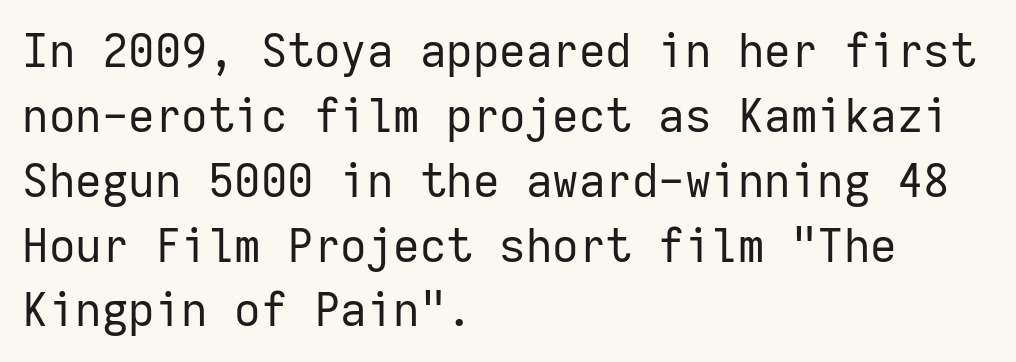
Q: Is the text bold? A: No.
Q: Is the text italic (slanted)? A: No, it is upright.
Q: Is the typeface a serif or a sans-serif typeface? A: Sans-serif.
Q: Is the text underlined? A: No.
Q: How is the paragraph aligned? A: Left-aligned.
Q: Is the spacing between letters normal or unusually wide? A: Normal.
Q: Is the spacing between lines tight, normal or loose? A: Normal.
Q: Width (condensed, normal, or wide)? A: Normal.
Q: Stroke contrast? A: Low.
Q: x-height? A: Medium.
Q: Monospaced? A: Yes.
